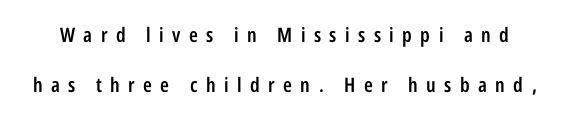
The image shows 20 px text type, upright; set loose line spacing (2.5x), unusually wide letter spacing (+0.42 em), not underlined.
